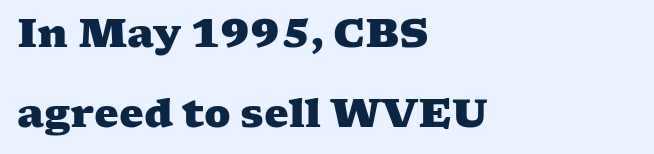
Reading down the column, the eye jumps a long way to each next line. Bare-footed words on every line. Weight: bold. This rendering leaves character spacing at its baseline value. The text block is weighted toward the left margin, trailing off unevenly rightward. I'd call this a serif setting — the letters wear small feet.
